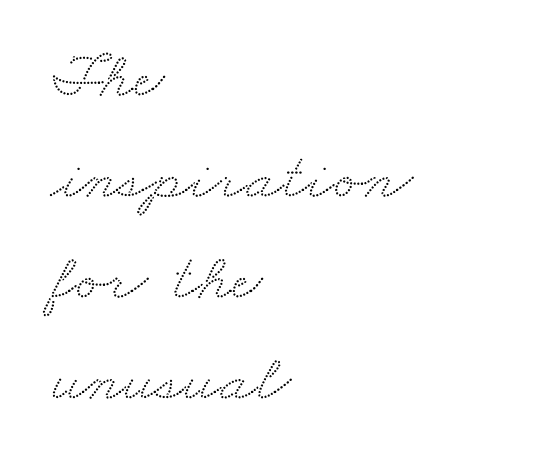
The image shows 66 px wide serif type; set left-aligned, normal line spacing (1.53x), normal letter spacing, not underlined; medium stroke contrast and a small x-height.
